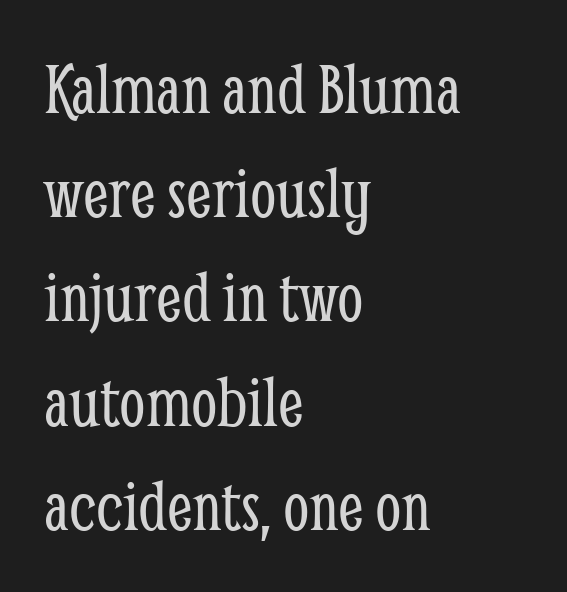
The image shows 75 px light, condensed serif type, upright; set left-aligned, normal line spacing (1.39x), normal letter spacing, not underlined; low stroke contrast and a medium x-height.
